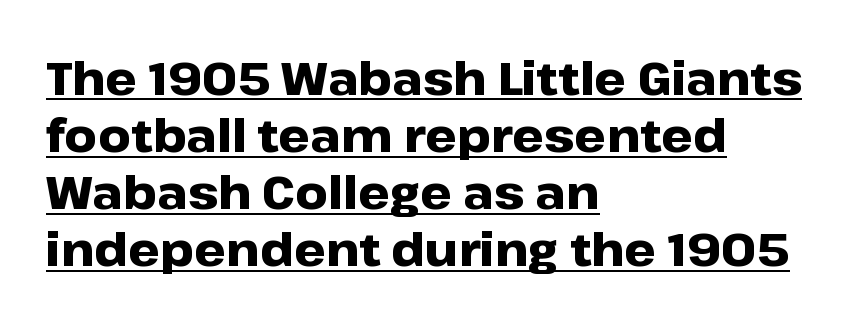
You could call the tracking neutral — neither tight nor loose. Compared with an ordinary text face, these strokes are far heavier — a full bold. These lines were composed using upright roman letters. The face used here is a sans, in the tradition of grotesques and geometrics. The letters advance in unequal steps, a hallmark of proportional type.
